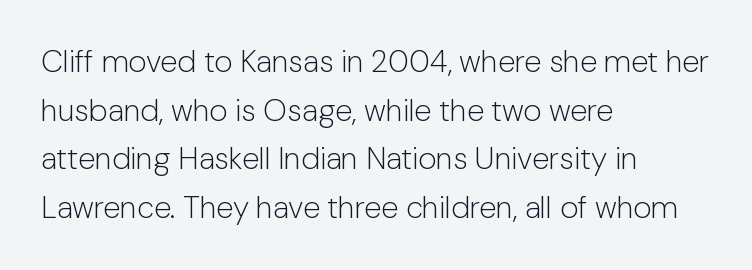
This rendering leaves character spacing at its baseline value. Is the type heavy? It reads as light-to-regular instead. A normal amount of white space separates one row of letters from the next. The letters advance in unequal steps, a hallmark of proportional type. The rendering shows plain stroke endings on the letterforms — a sans-serif design. Characters remain perfectly vertical along every line.
